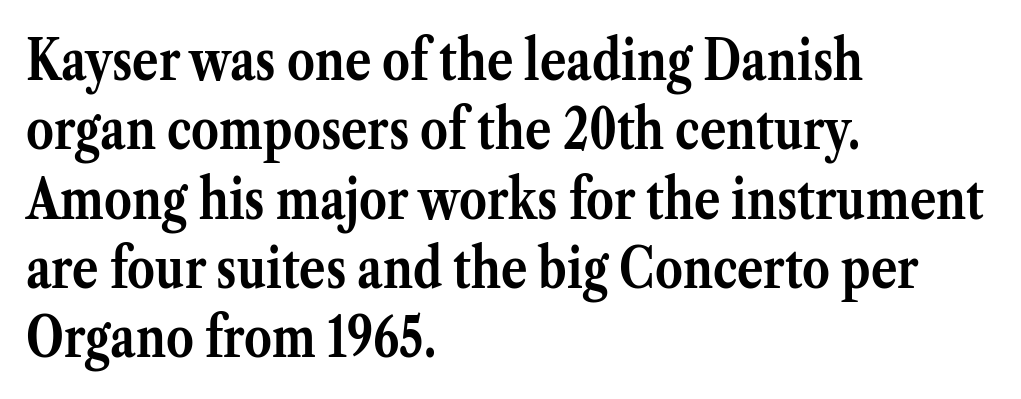
The image shows 55 px semibold serif type, upright; set left-aligned, normal line spacing (1.26x), normal letter spacing, not underlined; medium stroke contrast and a medium x-height.
